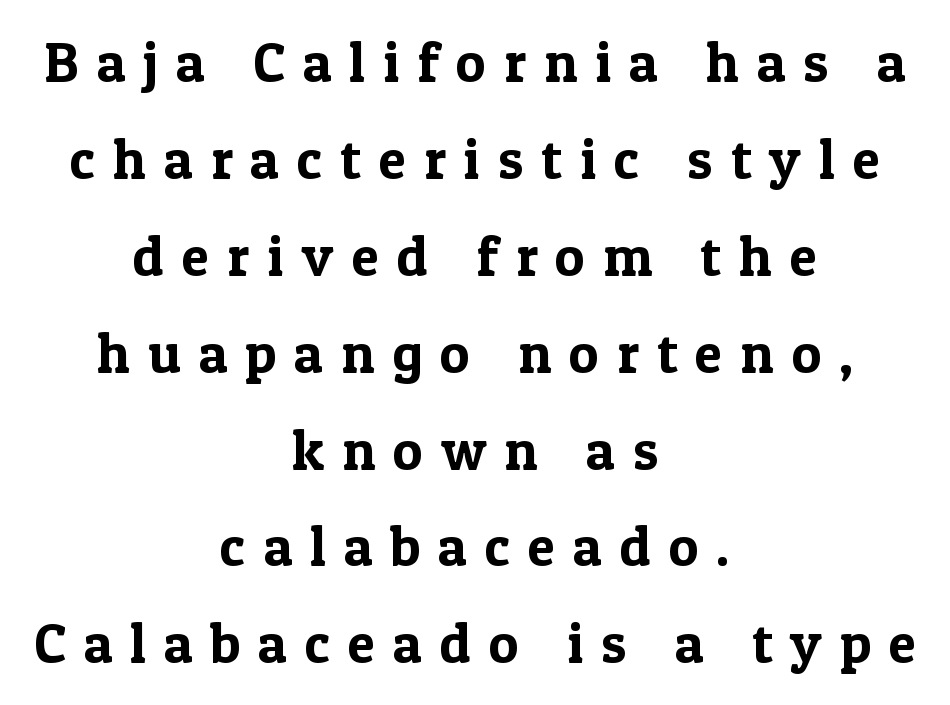
The image shows 56 px serif type, upright; set centered, line spacing 1.73x, unusually wide letter spacing (+0.32 em), not underlined; a medium x-height.
